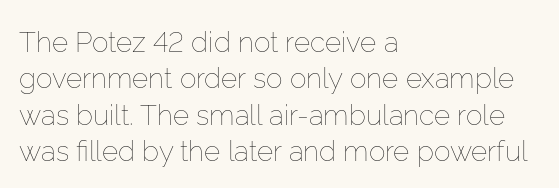
{"italic": "no", "bold": "no", "weight": "thin", "width": "normal", "stroke_contrast": "low", "x_height": "medium", "monospaced": "no", "underline": "no", "align": "left", "line_spacing": "normal", "line_spacing_ratio": 1.3, "letter_spacing": "normal", "letter_spacing_em": 0.0, "glyph_px": 28}
